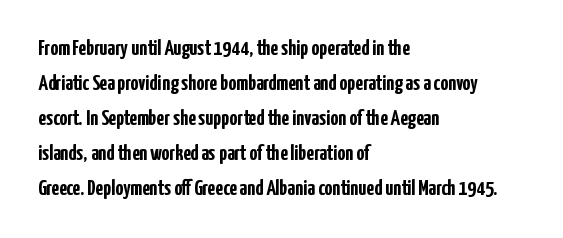
The image shows 22 px bold type, upright; set left-aligned, normal line spacing (1.59x), normal letter spacing, not underlined.
